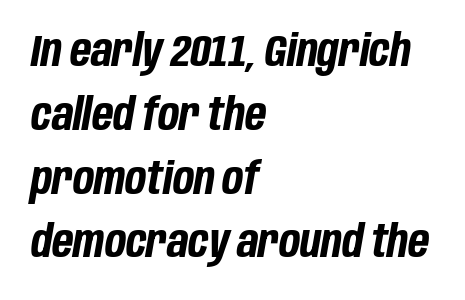
Q: Is the text bold? A: Yes.
Q: Is the text italic (slanted)? A: Yes, it leans right by about 10 degrees.
Q: Is the text underlined? A: No.
Q: How is the paragraph aligned? A: Left-aligned.
Q: Is the spacing between letters normal or unusually wide? A: Normal.
Q: Is the spacing between lines tight, normal or loose? A: Normal.
Q: Width (condensed, normal, or wide)? A: Condensed.
Q: Stroke contrast? A: Low.
Q: x-height? A: Large.
Q: Monospaced? A: No.
